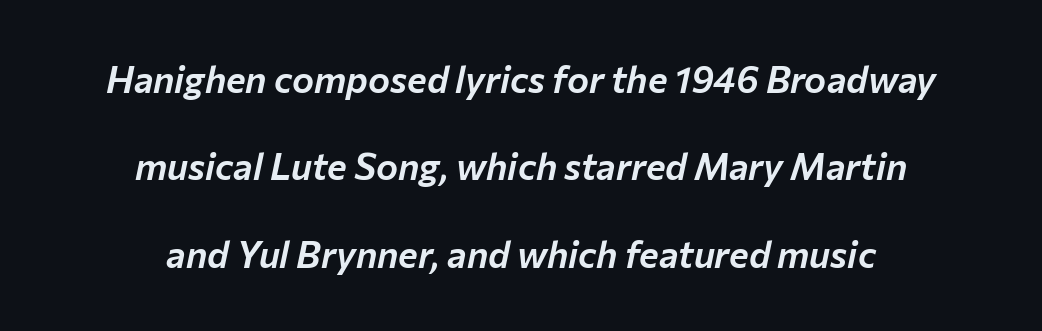
The image shows 37 px text type, italic (leaning right); set centered, loose line spacing (2.36x), normal letter spacing, not underlined; low stroke contrast and a medium x-height.
